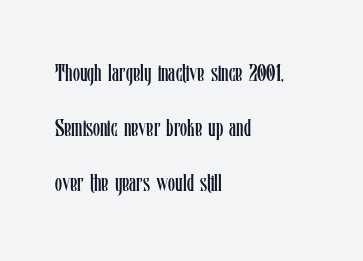
Q: Is the text bold? A: No.
Q: Is the text italic (slanted)? A: No, it is upright.
Q: Is the text underlined? A: No.
Q: How is the paragraph aligned? A: Left-aligned.
Q: Is the spacing between letters normal or unusually wide? A: Normal.
Q: Is the spacing between lines tight, normal or loose? A: Loose.
